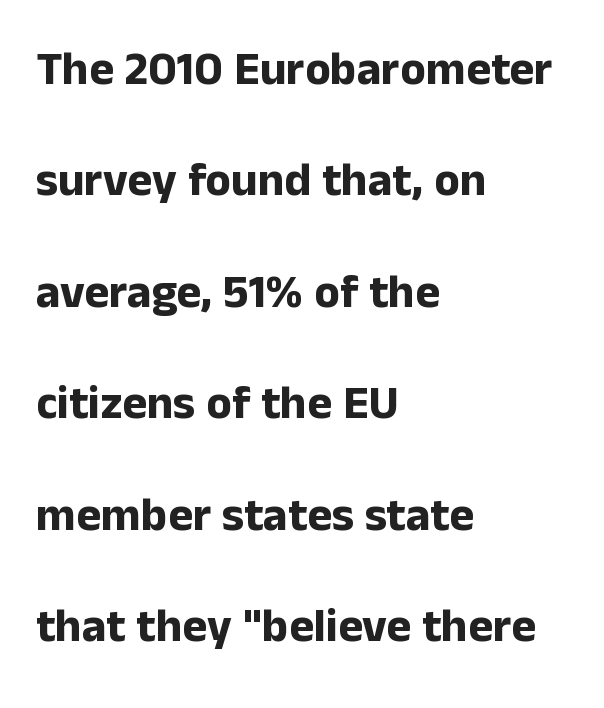
The image shows 47 px bold sans-serif type, upright; set left-aligned, loose line spacing (2.37x), normal letter spacing, not underlined; low stroke contrast and a medium x-height.
